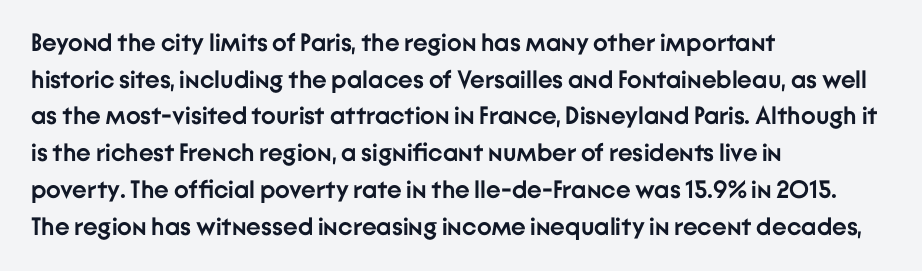
Compared with an ordinary text face, these strokes are far heavier — a full bold. Tall strokes in this sample are plumb rather than angled. Reading down the block, your eye returns to a fixed left position each line. The space directly below the letters is spotless. Leading matches the norm, producing a regular column. The type is set solid horizontally, with unmodified tracking.
